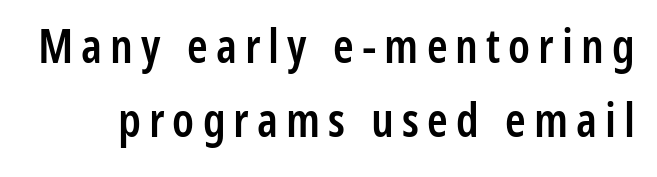
Q: Is the text bold? A: Semi-bold.
Q: Is the text italic (slanted)? A: No, it is upright.
Q: Is the typeface a serif or a sans-serif typeface? A: Sans-serif.
Q: Is the text underlined? A: No.
Q: Is the spacing between lines tight, normal or loose? A: Normal.
Q: Width (condensed, normal, or wide)? A: Condensed.
Q: Stroke contrast? A: Low.
Q: x-height? A: Medium.
Q: Monospaced? A: No.
